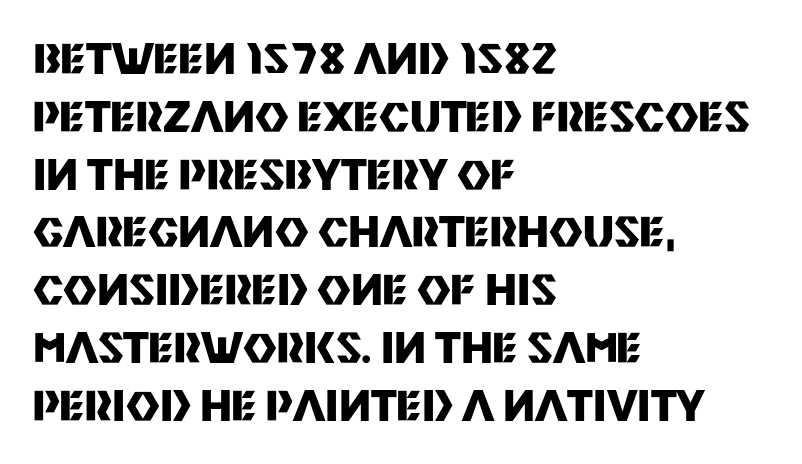
Q: Is the text bold? A: Yes.
Q: Is the text italic (slanted)? A: No, it is upright.
Q: Is the typeface a serif or a sans-serif typeface? A: Sans-serif.
Q: Is the text underlined? A: No.
Q: How is the paragraph aligned? A: Left-aligned.
Q: Is the spacing between letters normal or unusually wide? A: Normal.
Q: Is the spacing between lines tight, normal or loose? A: Normal.
Q: Width (condensed, normal, or wide)? A: Normal.
Q: Stroke contrast? A: Medium.
Q: x-height? A: Large.
Q: Monospaced? A: No.
